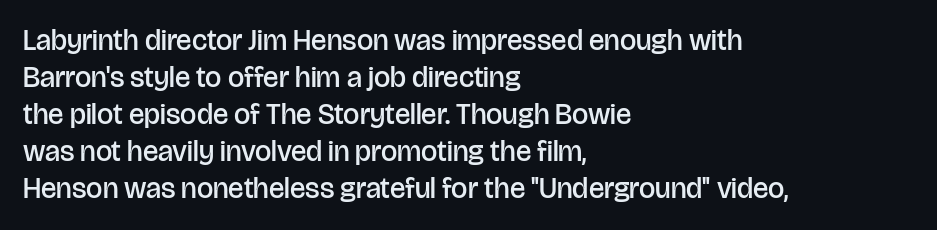
The passage shown is typed in a proportional face where columns would drift. Inter-character spacing is left at the font's built-in metrics. The lettering holds an erect, upright posture throughout. Is this a sans? Yes — the strokes have no serifs.
